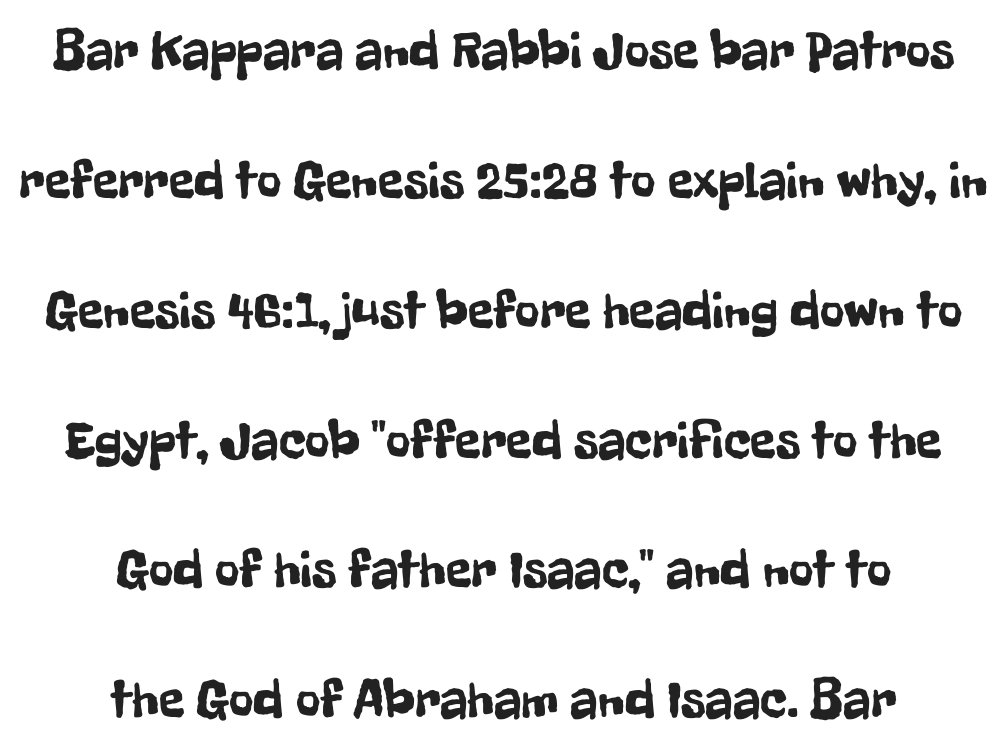
Does the type have serifs? No, each stem ends abruptly. One-word summary of the alignment: center. Ordinary non-slanted type is in use. Summary of vertical rhythm: relaxed, with wide interline spacing. Just letters on the line, the space beneath them empty.
